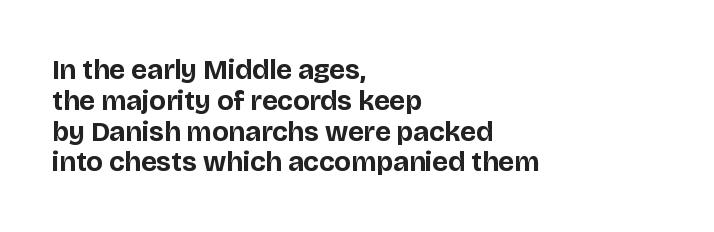
The image shows 28 px bold sans-serif type, upright; set left-aligned, tight line spacing (1.1x), normal letter spacing, not underlined; low stroke contrast and a large x-height.
